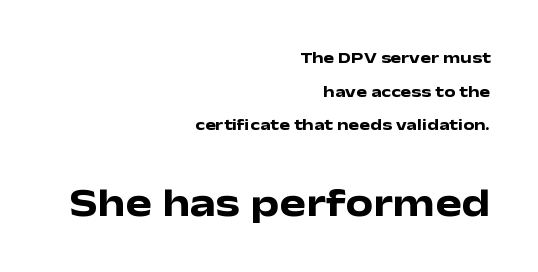
The image shows 39 px heavy, wide sans-serif type, upright; set right-aligned, loose line spacing (2.1x), normal letter spacing, not underlined; the second (bottom) block is 2.44x larger; low stroke contrast and a medium x-height.
